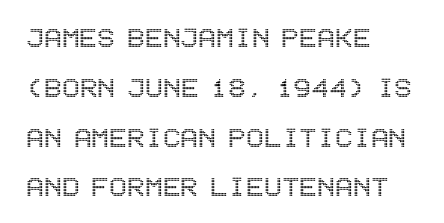
The image shows 33 px condensed type, upright; set left-aligned, normal line spacing (1.51x), normal letter spacing, not underlined; a large x-height.
